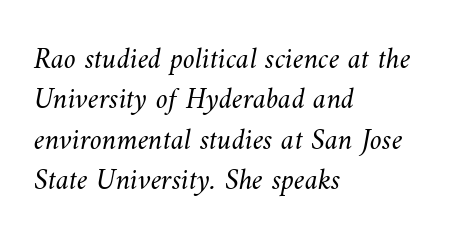
Vertical spacing — default. No word sits above an underline. A quiet, ordinary-to-light weight characterises the typeface. These lines are rendered in a variable-pitch font.
